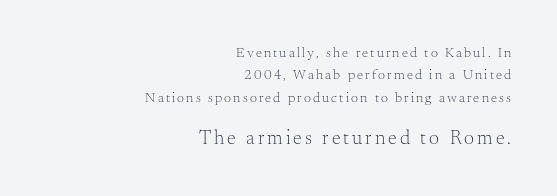
Q: Is the text bold? A: No.
Q: Is the text italic (slanted)? A: No, it is upright.
Q: Is the text underlined? A: No.
Q: How is the paragraph aligned? A: Right-aligned.
Q: Is the spacing between lines tight, normal or loose? A: Normal.
Q: Which block of text is set in a larger size, the first (top) or the second (bottom)? A: The second (bottom) one.
